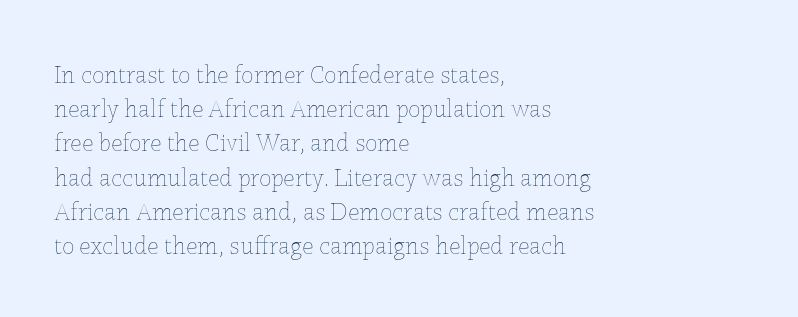
{"italic": "no", "bold": "no", "underline": "no", "align": "left", "line_spacing": "normal", "line_spacing_ratio": 1.37, "letter_spacing": "normal", "letter_spacing_em": 0.0, "glyph_px": 25}
